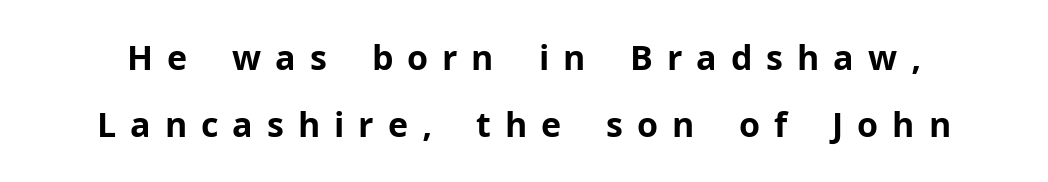
Q: Is the text bold? A: Yes.
Q: Is the text italic (slanted)? A: No, it is upright.
Q: Is the typeface a serif or a sans-serif typeface? A: Sans-serif.
Q: Is the text underlined? A: No.
Q: Is the spacing between letters normal or unusually wide? A: Unusually wide.
Q: Is the spacing between lines tight, normal or loose? A: Loose.
Q: Width (condensed, normal, or wide)? A: Normal.
Q: Stroke contrast? A: Low.
Q: x-height? A: Medium.
Q: Monospaced? A: No.
